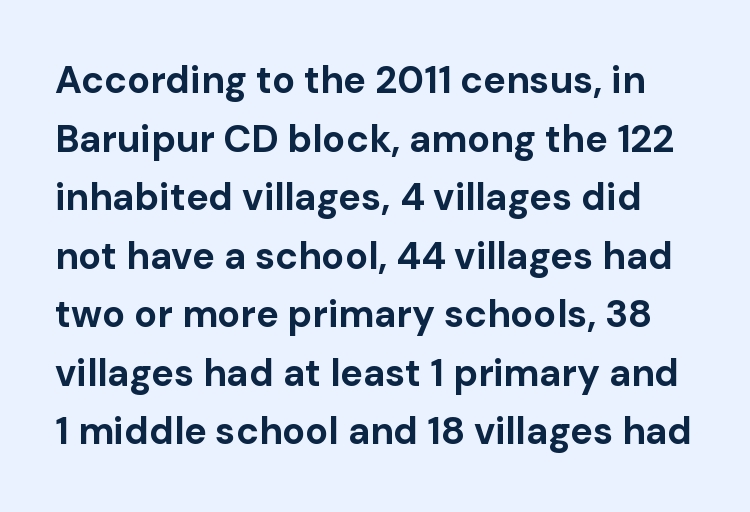
Descenders hang freely into open space. This sample uses plain, unmodified letter spacing. The font's upright variant was chosen for this text. Interline gaps are of average width in this sample. Each letter's strokes conclude bluntly, with no projecting serifs. The rendering uses a bold face; every stroke is thick and dark.
